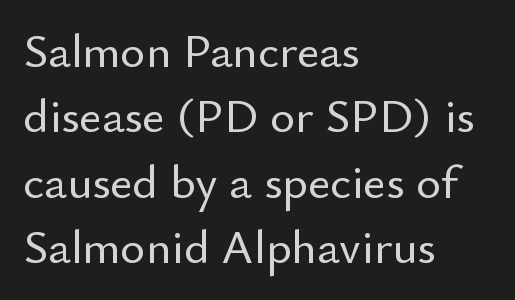
{"serif": "no", "italic": "no", "width": "normal", "stroke_contrast": "low", "x_height": "small", "monospaced": "no", "underline": "no", "align": "left", "line_spacing": "normal", "line_spacing_ratio": 1.36, "letter_spacing": "normal", "letter_spacing_em": 0.0, "glyph_px": 48}
